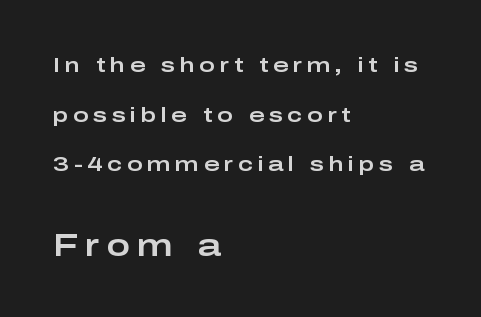
Q: Is the text italic (slanted)? A: No, it is upright.
Q: Is the typeface a serif or a sans-serif typeface? A: Sans-serif.
Q: Is the text underlined? A: No.
Q: How is the paragraph aligned? A: Left-aligned.
Q: Is the spacing between letters normal or unusually wide? A: Unusually wide.
Q: Is the spacing between lines tight, normal or loose? A: Loose.
Q: Which block of text is set in a larger size, the first (top) or the second (bottom)? A: The second (bottom) one.
Q: Width (condensed, normal, or wide)? A: Wide.
Q: Stroke contrast? A: Low.
Q: x-height? A: Medium.
Q: Monospaced? A: No.
